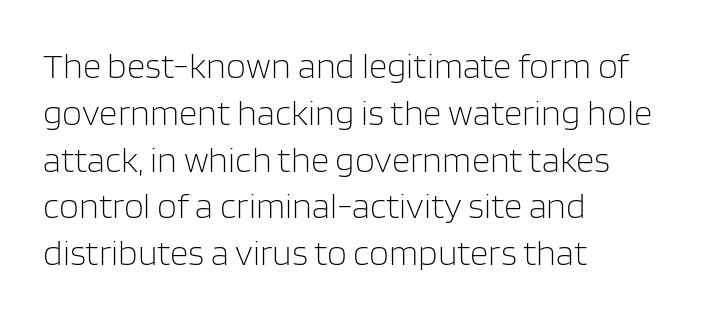
{"serif": "no", "italic": "no", "bold": "no", "weight": "light", "width": "normal", "stroke_contrast": "low", "x_height": "large", "monospaced": "no", "underline": "no", "align": "left", "line_spacing": "normal", "line_spacing_ratio": 1.3, "letter_spacing": "normal", "letter_spacing_em": 0.0, "glyph_px": 36}
